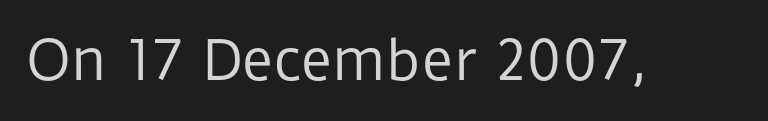
I'd call this a sans setting — the letters go barefoot. You could not count columns in this text — the font is proportionally spaced. No italicization has been applied; the sample stays upright. Is the stroke heavy? The answer is a plain regular-or-lighter.
